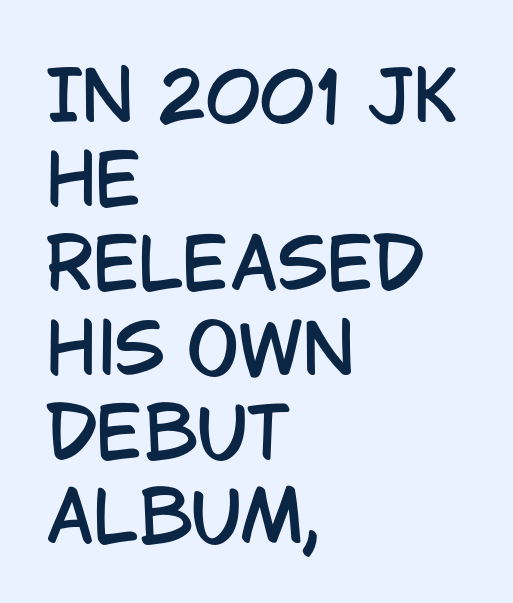
The image shows 69 px condensed sans-serif type, upright; set left-aligned, line spacing 1.22x, normal letter spacing, not underlined; low stroke contrast and a large x-height.
